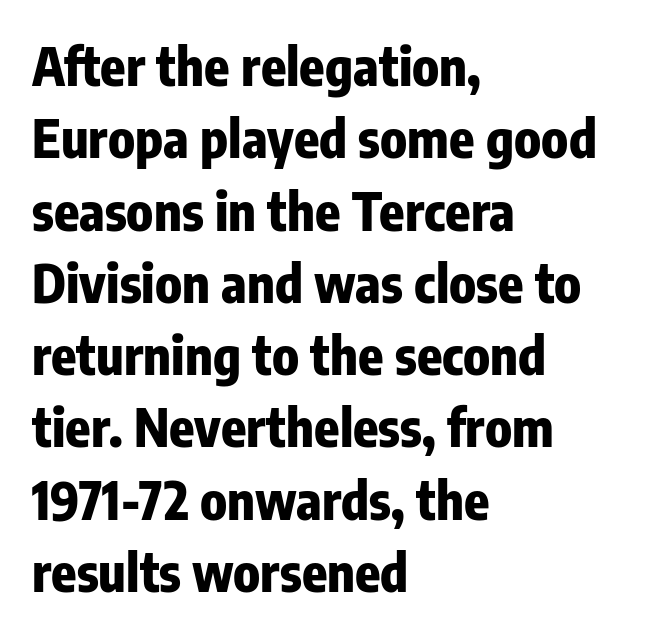
Q: Is the text bold? A: Yes.
Q: Is the text italic (slanted)? A: No, it is upright.
Q: Is the typeface a serif or a sans-serif typeface? A: Sans-serif.
Q: Is the text underlined? A: No.
Q: How is the paragraph aligned? A: Left-aligned.
Q: Is the spacing between letters normal or unusually wide? A: Normal.
Q: Is the spacing between lines tight, normal or loose? A: Normal.
Q: Width (condensed, normal, or wide)? A: Condensed.
Q: Stroke contrast? A: Low.
Q: x-height? A: Medium.
Q: Monospaced? A: No.
